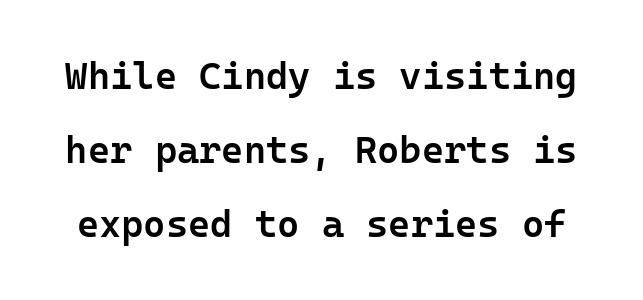
Students, this is semibold: more ink than regular, less than bold. Nothing unusual about the tracking: characters are spaced as the font intends. Has an underline been added? It has not. Baseline-to-baseline distance is far greater than the letter height. In terms of letterform style, serifs are entirely absent. The letters stand straight up with perfectly vertical stems.
